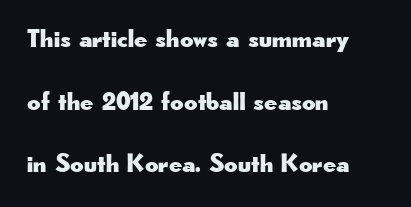
Does the copy run flush right? No — it runs flush left. Check under the words: just untouched page. These lines were composed using upright roman letters. Caption: standard tracking, unaltered. Successive baselines arrive slowly, with a big drop between each.
